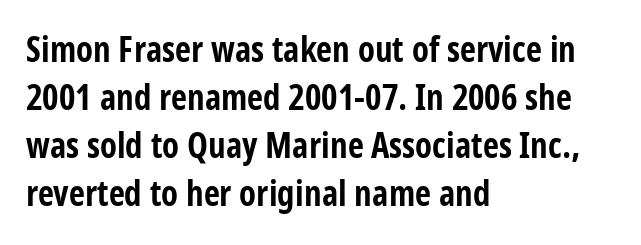
It's the straight-up-and-down kind of type. In CSS terms this would be text-align: left. The glyphs in this specimen are sans serif. Regular leading.
